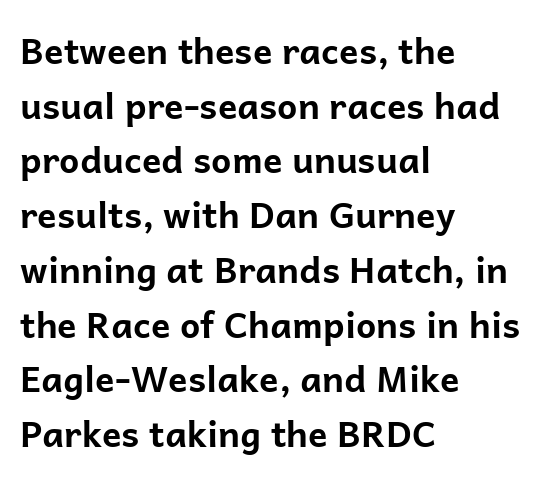
The image shows 36 px bold sans-serif type, upright; set left-aligned, normal line spacing (1.52x), normal letter spacing, not underlined; low stroke contrast and a medium x-height.
